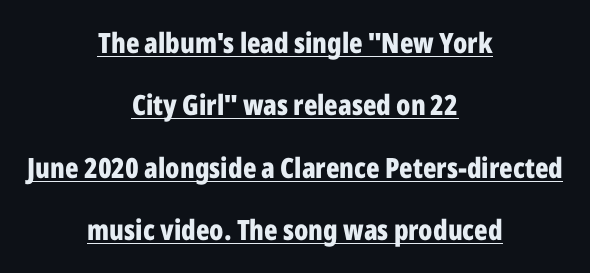
Q: Is the text bold? A: Yes.
Q: Is the text italic (slanted)? A: No, it is upright.
Q: Is the typeface a serif or a sans-serif typeface? A: Sans-serif.
Q: Is the text underlined? A: Yes.
Q: How is the paragraph aligned? A: Centered.
Q: Is the spacing between letters normal or unusually wide? A: Normal.
Q: Is the spacing between lines tight, normal or loose? A: Loose.
Q: Width (condensed, normal, or wide)? A: Condensed.
Q: Stroke contrast? A: Low.
Q: x-height? A: Medium.
Q: Monospaced? A: No.
